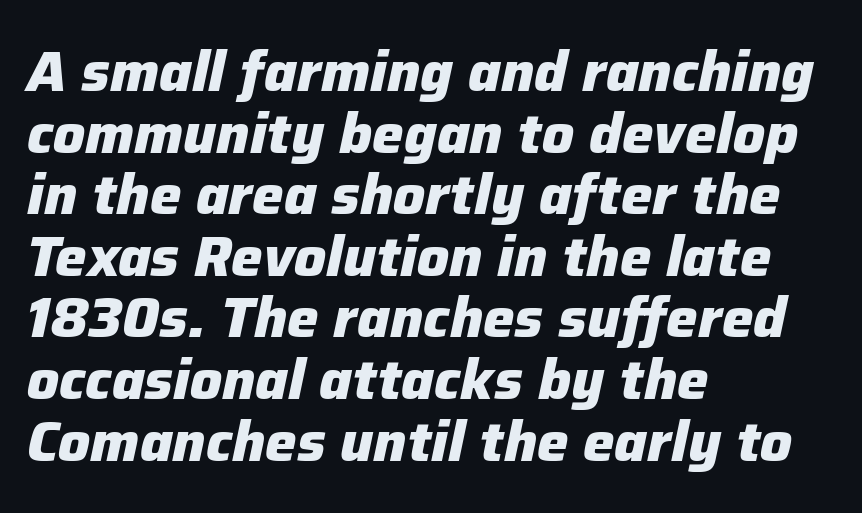
The image shows 56 px heavy type, italic (leaning right); set left-aligned, tight line spacing (1.1x), normal letter spacing, not underlined; low stroke contrast and a medium x-height.
